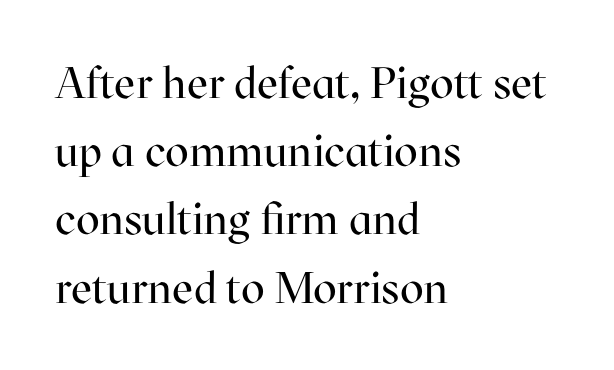
Q: Is the text bold? A: No.
Q: Is the text italic (slanted)? A: No, it is upright.
Q: Is the typeface a serif or a sans-serif typeface? A: Serif.
Q: Is the text underlined? A: No.
Q: How is the paragraph aligned? A: Left-aligned.
Q: Is the spacing between letters normal or unusually wide? A: Normal.
Q: Is the spacing between lines tight, normal or loose? A: Normal.
Q: Width (condensed, normal, or wide)? A: Normal.
Q: Stroke contrast? A: High.
Q: x-height? A: Medium.
Q: Monospaced? A: No.
